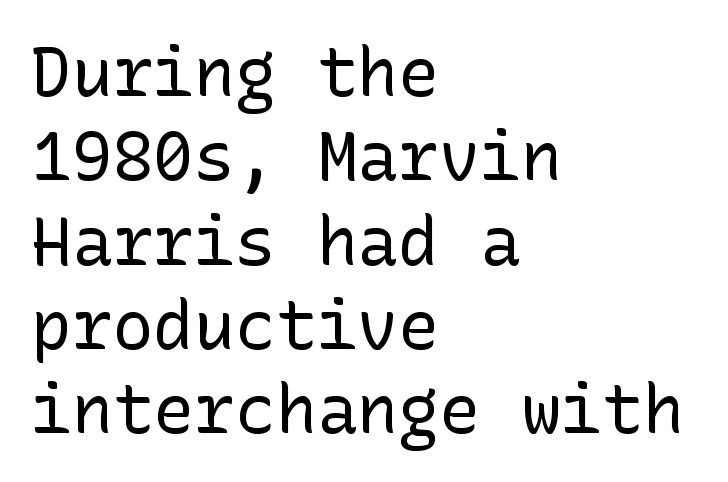
The image shows 68 px regular-weight sans-serif type, upright; set left-aligned, line spacing 1.24x, normal letter spacing, not underlined; low stroke contrast and a medium x-height.
